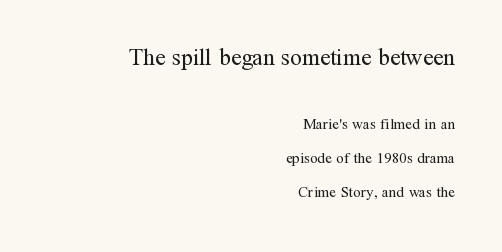
Every character sits straight up, as roman type does. Every row of glyphs terminates at an identical x-position on the right. Decoration check: the copy has no underline. If you measured baseline to baseline, you'd find a long distance. Here the first block reads like a headline and the second like body copy. Standard letterfit; no display-style spreading of the glyphs.
